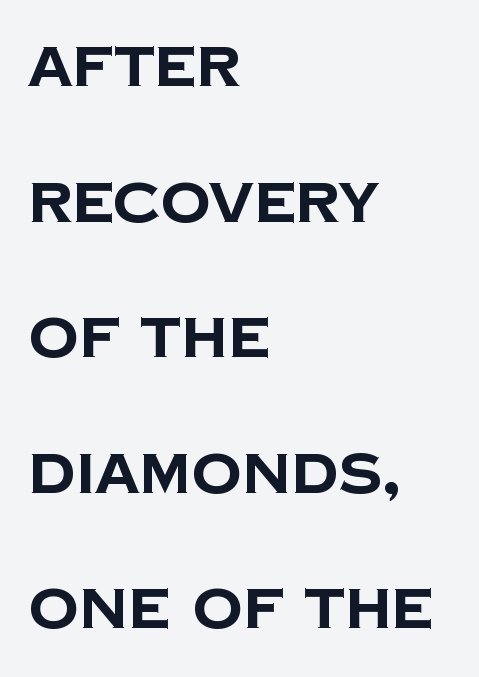
{"serif": "no", "bold": "yes", "weight": "bold", "width": "normal", "stroke_contrast": "low", "x_height": "large", "monospaced": "no", "underline": "no", "align": "left", "line_spacing": "loose", "line_spacing_ratio": 2.42, "letter_spacing": "normal", "letter_spacing_em": 0.0, "glyph_px": 56}
